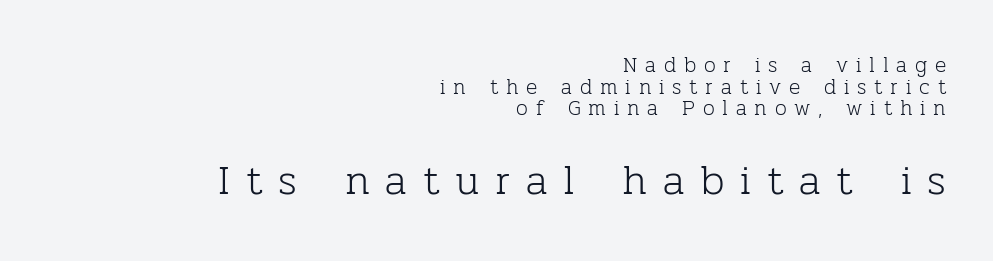
These glyphs show unthickened strokes, regular width or finer. Typesetter's note — lower block bumped up in size, upper block left smaller. This sample trades vertical openness for compactness between lines. A typesetter would mark this as roman, not italic. Looks like regular typesetting: each glyph gets only the width it needs.
